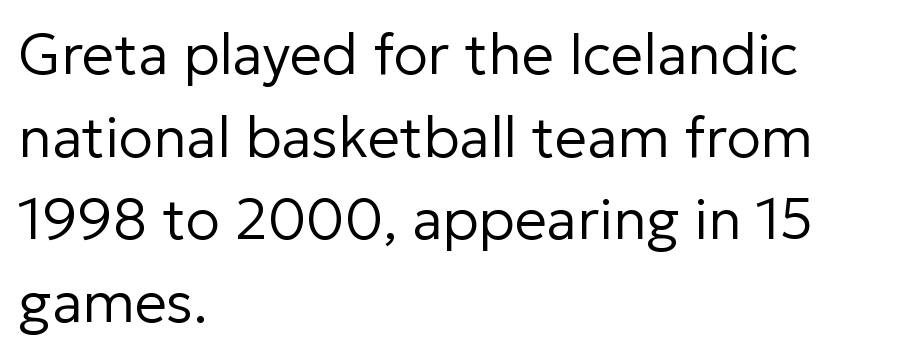
The image shows 57 px regular-weight sans-serif type, upright; set left-aligned, normal line spacing (1.45x), normal letter spacing, not underlined; low stroke contrast and a medium x-height.
